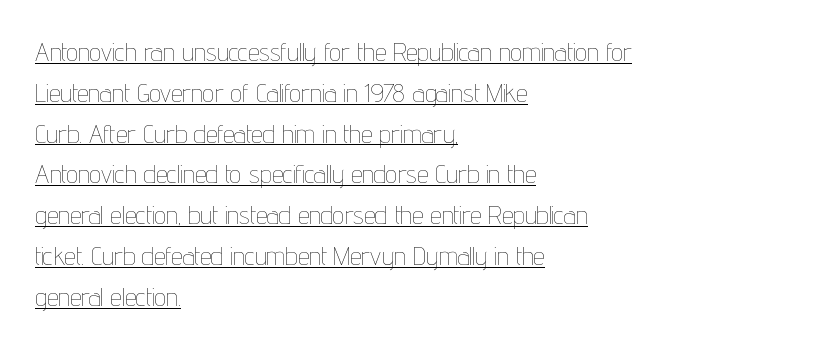
Q: Is the text bold? A: No.
Q: Is the text italic (slanted)? A: No, it is upright.
Q: Is the text underlined? A: Yes.
Q: How is the paragraph aligned? A: Left-aligned.
Q: Is the spacing between letters normal or unusually wide? A: Normal.
Q: Is the spacing between lines tight, normal or loose? A: Normal.
